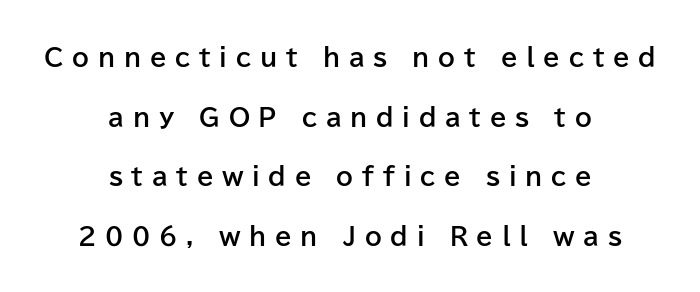
The image shows 24 px bold type, upright; set centered, loose line spacing (2.48x), unusually wide letter spacing (+0.36 em), not underlined.
